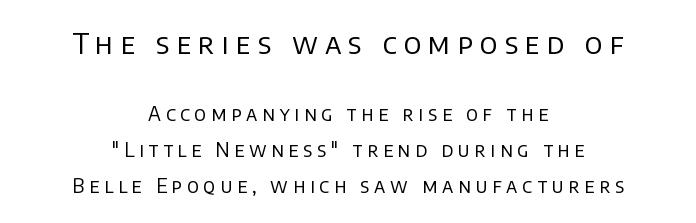
{"serif": "no", "italic": "no", "bold": "no", "weight": "regular", "width": "normal", "stroke_contrast": "low", "x_height": "large", "monospaced": "no", "underline": "no", "align": "center", "line_spacing": "loose", "line_spacing_ratio": 1.9, "letter_spacing": "wide", "letter_spacing_em": 0.25, "larger_block": "first", "size_ratio": 1.47, "glyph_px": 28}
